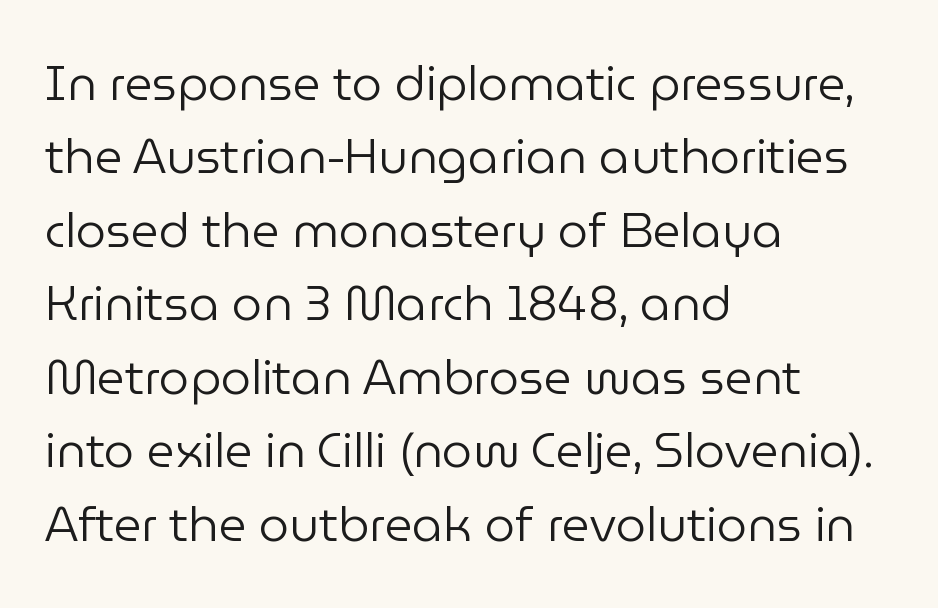
{"serif": "no", "italic": "no", "bold": "no", "weight": "regular", "width": "normal", "stroke_contrast": "low", "x_height": "medium", "monospaced": "no", "underline": "no", "align": "left", "line_spacing": "normal", "line_spacing_ratio": 1.53, "letter_spacing": "normal", "letter_spacing_em": 0.0, "glyph_px": 48}
